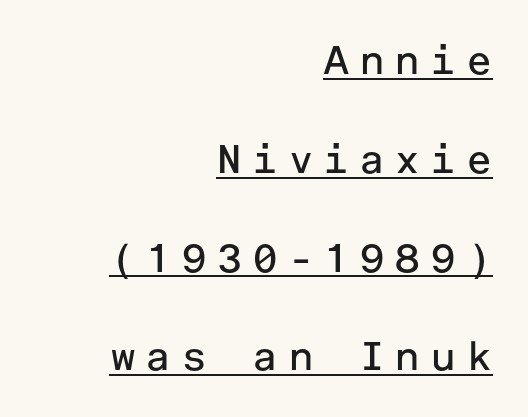
Q: Is the text bold? A: No.
Q: Is the text italic (slanted)? A: No, it is upright.
Q: Is the typeface a serif or a sans-serif typeface? A: Sans-serif.
Q: Is the text underlined? A: Yes.
Q: How is the paragraph aligned? A: Right-aligned.
Q: Is the spacing between letters normal or unusually wide? A: Unusually wide.
Q: Is the spacing between lines tight, normal or loose? A: Loose.
Q: Width (condensed, normal, or wide)? A: Normal.
Q: Stroke contrast? A: Low.
Q: x-height? A: Medium.
